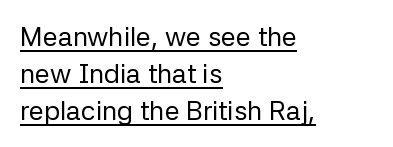
The image shows 27 px text type, upright; set left-aligned, normal line spacing (1.37x), normal letter spacing, underlined.
